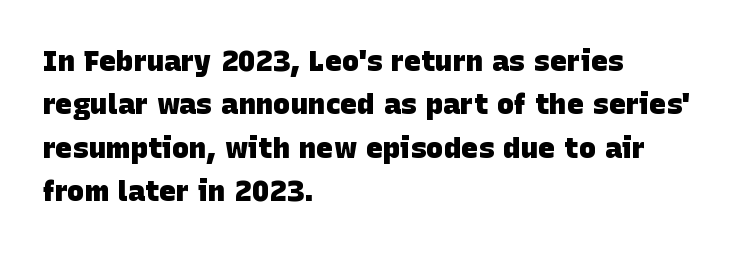
Q: Is the text bold? A: Yes.
Q: Is the typeface a serif or a sans-serif typeface? A: Sans-serif.
Q: Is the text underlined? A: No.
Q: How is the paragraph aligned? A: Left-aligned.
Q: Is the spacing between letters normal or unusually wide? A: Normal.
Q: Is the spacing between lines tight, normal or loose? A: Normal.
Q: Width (condensed, normal, or wide)? A: Normal.
Q: Stroke contrast? A: Low.
Q: x-height? A: Large.
Q: Monospaced? A: No.
